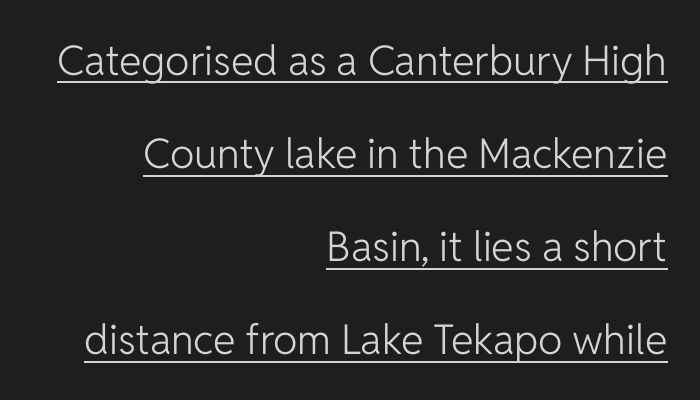
This is roman type, the default non-slanted kind. Check where the strokes stop: nothing finishes them off — pure sans. The passage shown is typed in a proportional face where columns would drift. Whoever set this chose breathing room over compactness in the vertical rhythm. If you drew a ruler down the right edge, every line would touch it. Nothing heavy about these letters — not bold at all.
